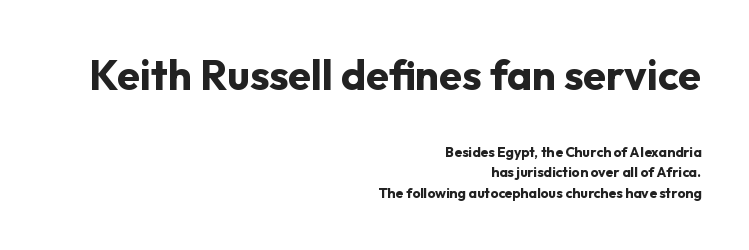
{"serif": "no", "italic": "no", "bold": "yes", "weight": "bold", "width": "normal", "stroke_contrast": "low", "x_height": "medium", "monospaced": "no", "underline": "no", "align": "right", "line_spacing": "normal", "line_spacing_ratio": 1.46, "letter_spacing": "normal", "letter_spacing_em": 0.0, "larger_block": "first", "size_ratio": 3.0, "glyph_px": 42}
